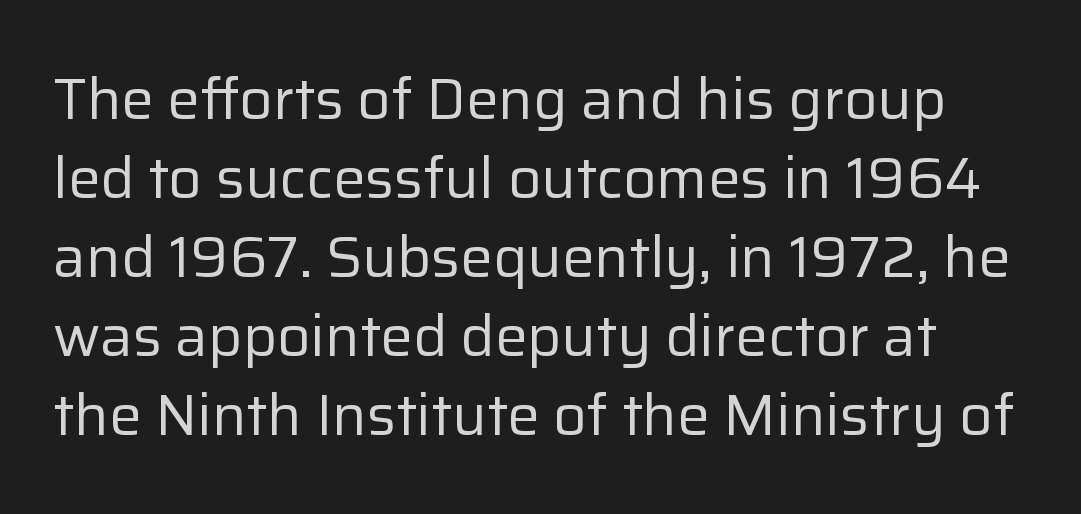
{"serif": "no", "italic": "no", "bold": "no", "weight": "regular", "width": "normal", "stroke_contrast": "low", "x_height": "medium", "monospaced": "no", "underline": "no", "line_spacing": "normal", "line_spacing_ratio": 1.36, "letter_spacing": "normal", "letter_spacing_em": 0.0, "glyph_px": 58}
